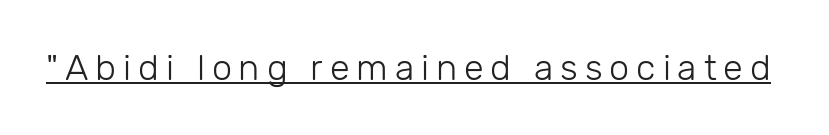
On a weight scale, this lands at 450 or below. Italic? Not at all — the glyphs are vertical. You can tell from the bare stems that sans-serif type was used. Here the designer chose a conventional face with non-uniform glyph widths. Compared with undecorated copy, this sample adds a rule below the words.
